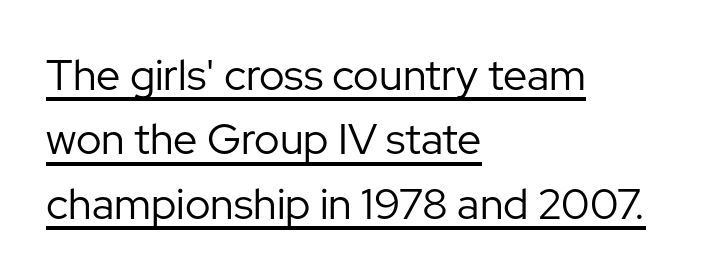
{"serif": "no", "italic": "no", "bold": "no", "weight": "regular", "width": "normal", "stroke_contrast": "low", "x_height": "medium", "monospaced": "no", "underline": "yes", "align": "left", "line_spacing": "normal", "line_spacing_ratio": 1.5, "letter_spacing": "normal", "letter_spacing_em": 0.0, "glyph_px": 43}
